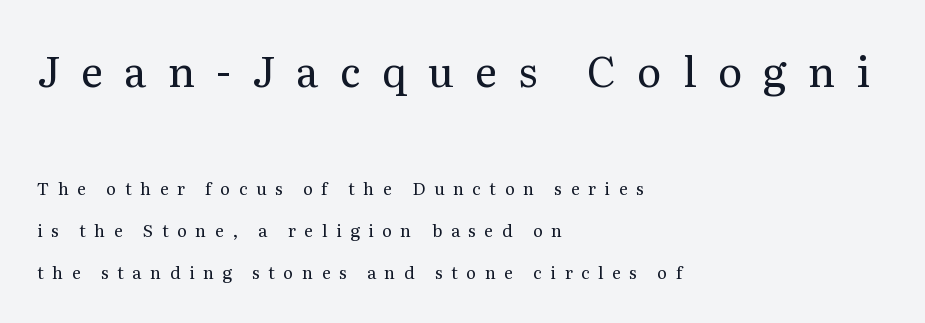
{"serif": "yes", "italic": "no", "bold": "no", "weight": "regular", "width": "normal", "stroke_contrast": "medium", "x_height": "medium", "monospaced": "no", "underline": "no", "align": "left", "line_spacing": "loose", "line_spacing_ratio": 2.47, "letter_spacing": "wide", "letter_spacing_em": 0.5, "larger_block": "first", "size_ratio": 2.47, "glyph_px": 42}
